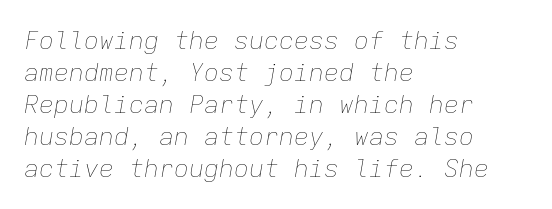
The image shows 25 px text type, italic (leaning right); set left-aligned, normal line spacing (1.28x), normal letter spacing, not underlined.
